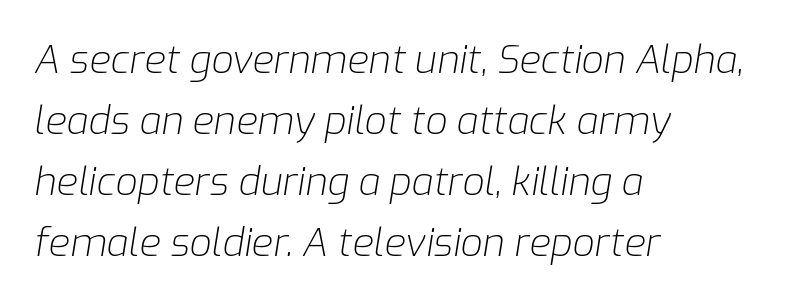
The strip under each line holds only bare page. On a weight scale, this lands at 450 or below. The letters advance in unequal steps, a hallmark of proportional type. Does the leading feel generous? No, just average. Horizontal alignment here is leftward, the default for most running prose.
